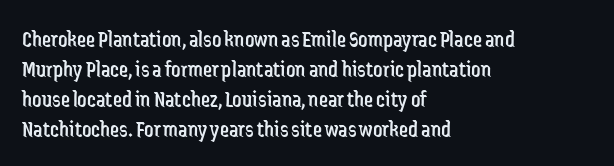
Q: Is the text bold? A: No.
Q: Is the text italic (slanted)? A: No, it is upright.
Q: Is the text underlined? A: No.
Q: How is the paragraph aligned? A: Left-aligned.
Q: Is the spacing between letters normal or unusually wide? A: Normal.
Q: Is the spacing between lines tight, normal or loose? A: Normal.
